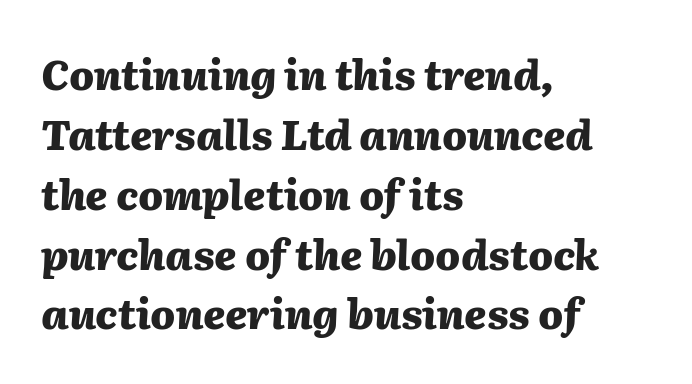
The image shows 41 px heavy type, italic (leaning right); set left-aligned, normal line spacing (1.46x), normal letter spacing, not underlined; medium stroke contrast and a medium x-height.
